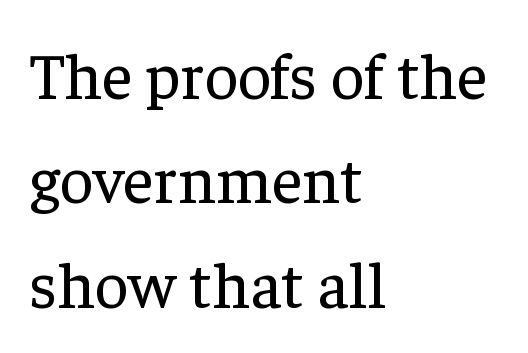
The image shows 66 px regular-weight serif type, upright; set left-aligned, normal line spacing (1.58x), normal letter spacing, not underlined; low stroke contrast and a medium x-height.
